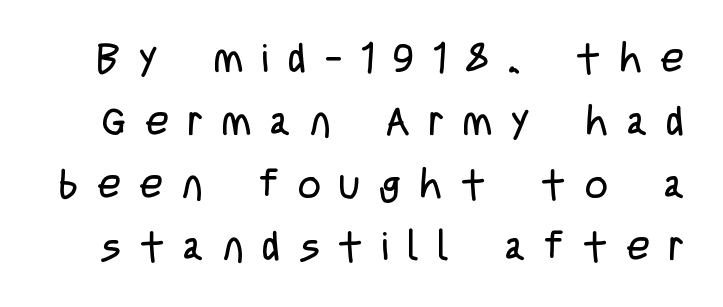
The image shows 40 px regular-weight, condensed sans-serif type, upright; set normal line spacing (1.57x), unusually wide letter spacing (+0.48 em), not underlined; low stroke contrast and a large x-height.
